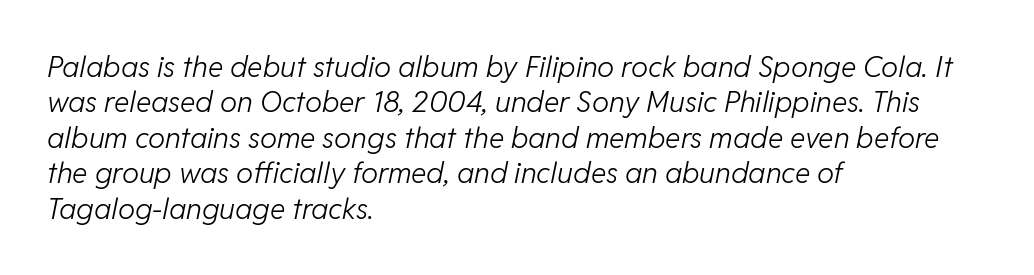
Typeset ragged right — the left edge is the straight one. The line texture is even and compact thanks to regular tracking. This sample has the flowing, uneven cadence of proportional lettering. The text carries the slant typical of an italic or oblique font.
